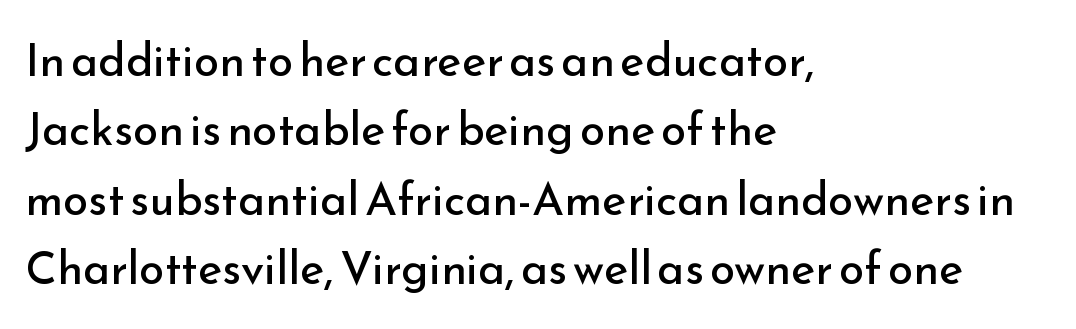
In CSS terms this would be text-align: left. A sans-serif font was chosen for this passage. The lettering holds an erect, upright posture throughout. Each stroke keeps to a modest, everyday thickness or less.
